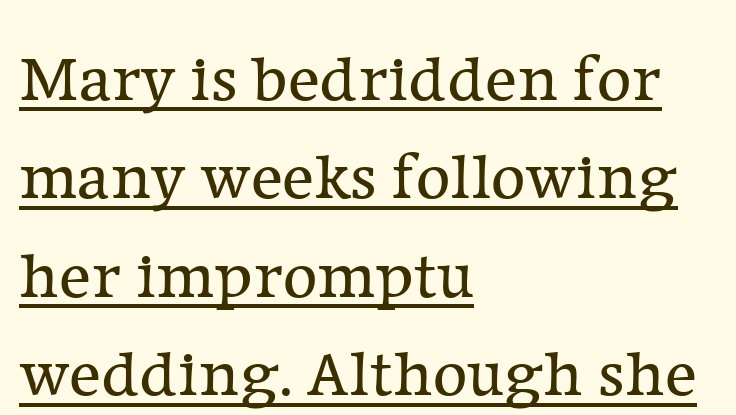
{"serif": "yes", "italic": "no", "bold": "no", "weight": "regular", "width": "normal", "stroke_contrast": "low", "x_height": "medium", "monospaced": "no", "underline": "yes", "align": "left", "line_spacing": "normal", "line_spacing_ratio": 1.47, "letter_spacing": "normal", "letter_spacing_em": 0.0, "glyph_px": 67}
